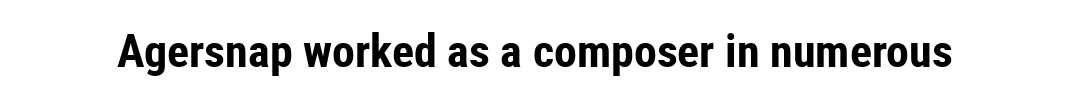
The image shows 46 px bold, condensed sans-serif type, upright; set normal letter spacing, not underlined; low stroke contrast and a medium x-height.
